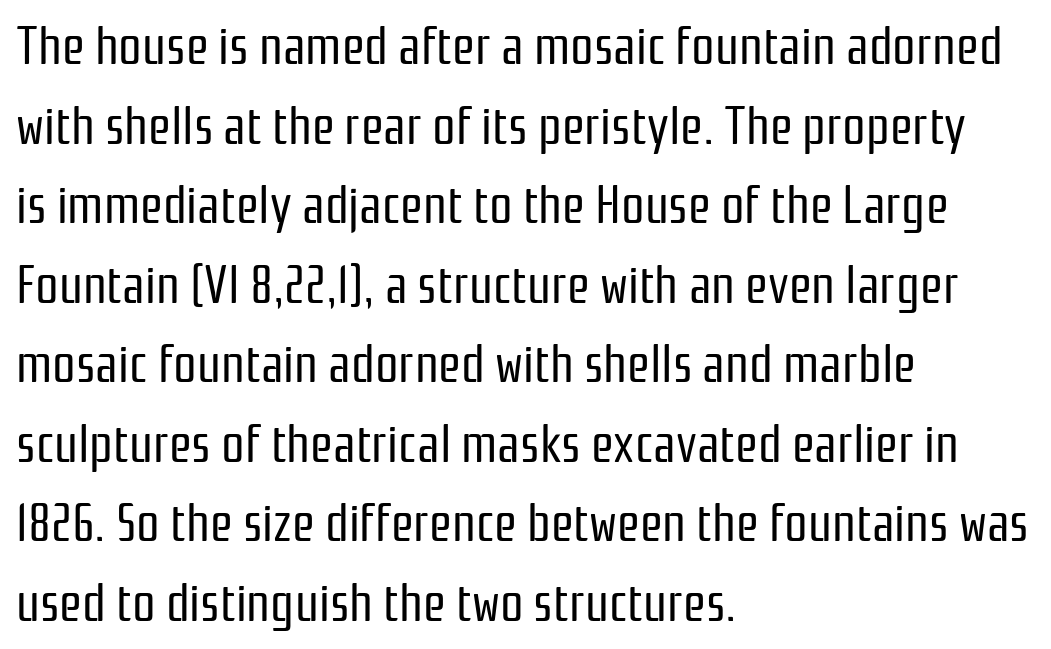
Q: Is the text bold? A: No.
Q: Is the text italic (slanted)? A: No, it is upright.
Q: Is the typeface a serif or a sans-serif typeface? A: Sans-serif.
Q: Is the text underlined? A: No.
Q: How is the paragraph aligned? A: Left-aligned.
Q: Is the spacing between letters normal or unusually wide? A: Normal.
Q: Is the spacing between lines tight, normal or loose? A: Normal.
Q: Width (condensed, normal, or wide)? A: Condensed.
Q: Stroke contrast? A: Low.
Q: x-height? A: Medium.
Q: Monospaced? A: No.
